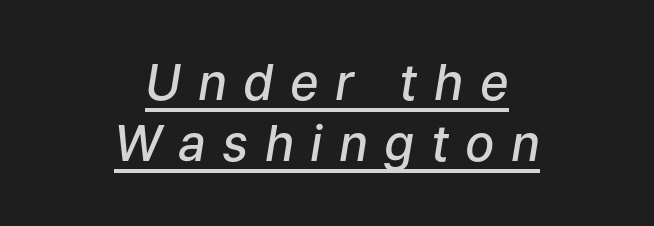
Q: Is the text bold? A: Semi-bold.
Q: Is the text italic (slanted)? A: Yes, it leans right by about 9 degrees.
Q: Is the text underlined? A: Yes.
Q: How is the paragraph aligned? A: Centered.
Q: Is the spacing between letters normal or unusually wide? A: Unusually wide.
Q: Is the spacing between lines tight, normal or loose? A: Normal.
Q: Width (condensed, normal, or wide)? A: Normal.
Q: Stroke contrast? A: Low.
Q: x-height? A: Medium.
Q: Monospaced? A: No.
